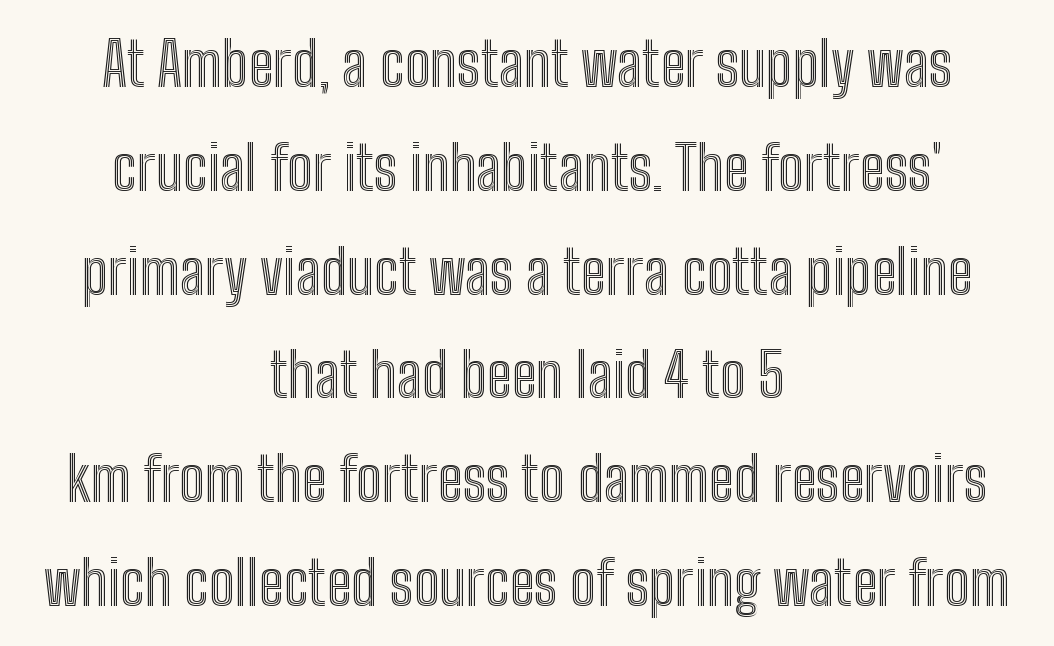
{"italic": "no", "width": "condensed", "x_height": "medium", "monospaced": "no", "underline": "no", "align": "center", "line_spacing_ratio": 1.73, "letter_spacing": "normal", "letter_spacing_em": 0.0, "glyph_px": 60}
